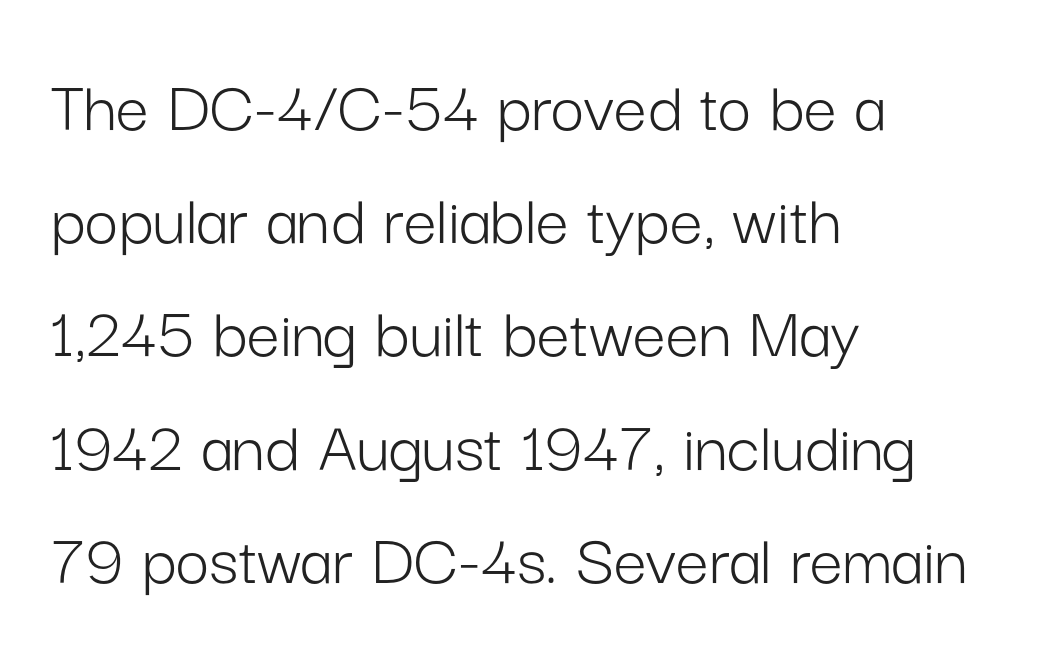
The image shows 74 px light sans-serif type, upright; set left-aligned, normal line spacing (1.53x), normal letter spacing, not underlined; low stroke contrast and a medium x-height.
